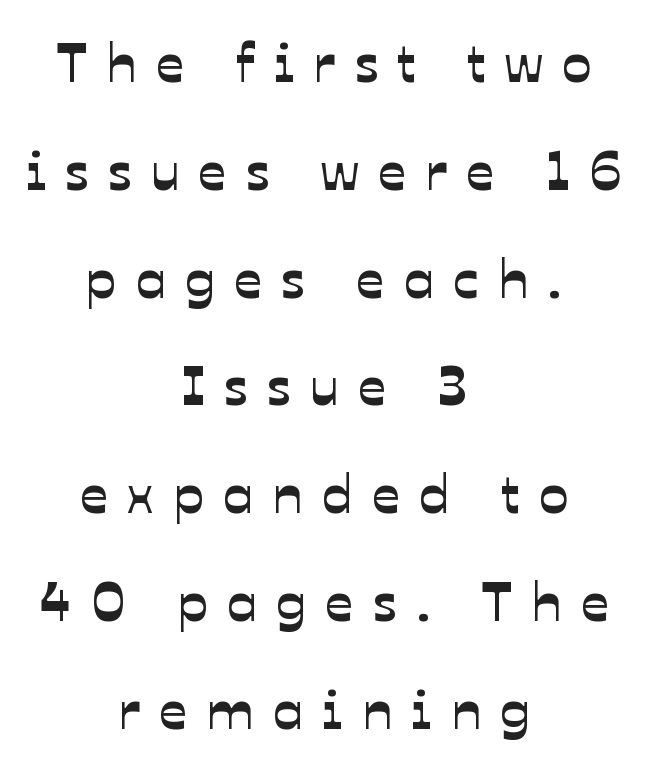
You could not count columns in this text — the font is proportionally spaced. In CSS terms this would be text-align: center. The designer dialed line spacing up above the default. Each row of text sits above clean, open space.
